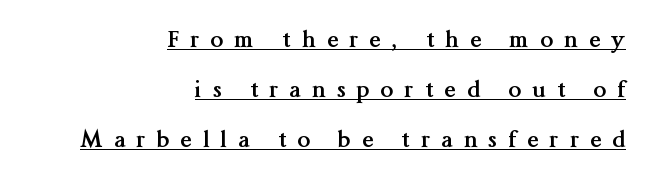
Notice how a bar underscores the lettering throughout. Notice the wide empty band between every row — that's loose leading. Short note: letters widely spaced. What weight is shown? A full bold with thick strokes. This sample uses an upright cut, with every glyph sitting square on the baseline.
